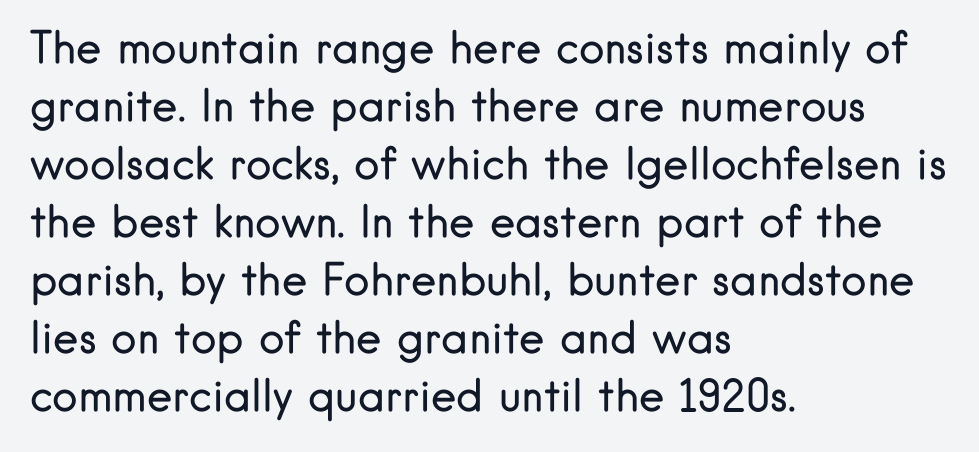
The passage shown stacks its lines at a standard gap. This is the regular roman posture of the typeface. Vertical stems look standard width or narrower in stroke. The line texture is even and compact thanks to regular tracking. Does the copy run flush right? No — it runs flush left.
